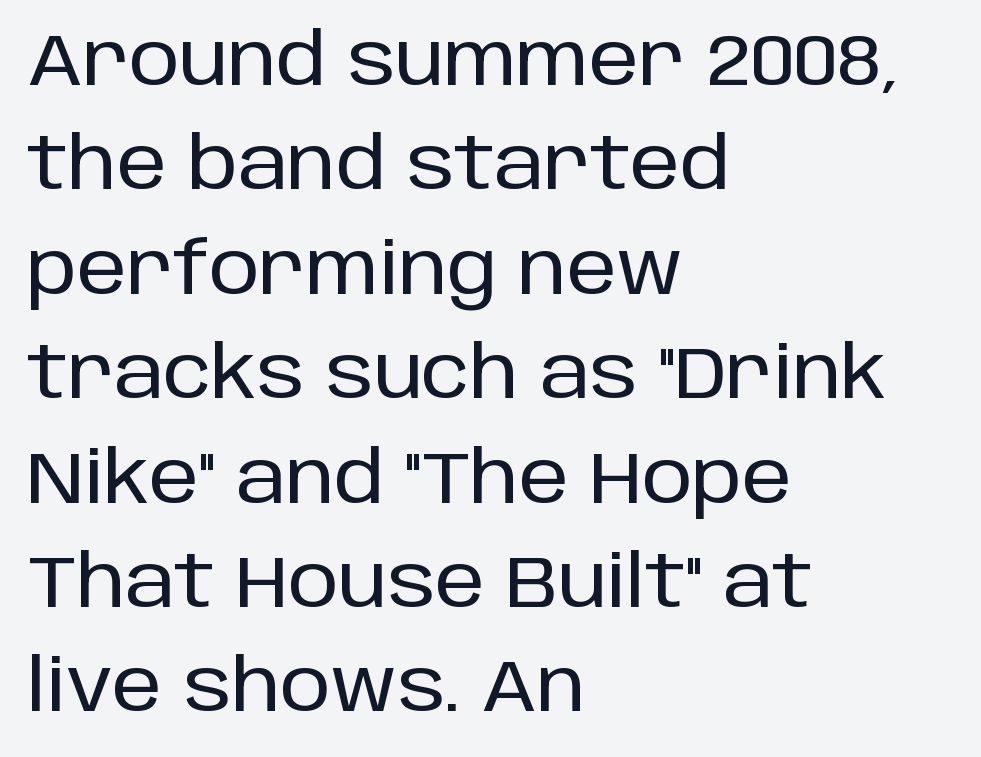
Q: Is the text italic (slanted)? A: No, it is upright.
Q: Is the typeface a serif or a sans-serif typeface? A: Sans-serif.
Q: Is the text underlined? A: No.
Q: How is the paragraph aligned? A: Left-aligned.
Q: Is the spacing between letters normal or unusually wide? A: Normal.
Q: Is the spacing between lines tight, normal or loose? A: Normal.
Q: Width (condensed, normal, or wide)? A: Normal.
Q: Stroke contrast? A: Low.
Q: x-height? A: Large.
Q: Monospaced? A: No.
